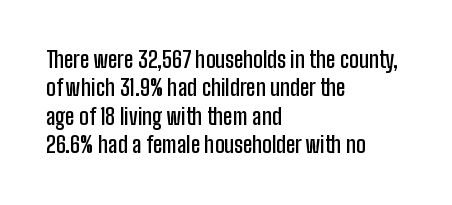
Q: Is the text bold? A: Semi-bold.
Q: Is the text italic (slanted)? A: No, it is upright.
Q: Is the text underlined? A: No.
Q: How is the paragraph aligned? A: Left-aligned.
Q: Is the spacing between letters normal or unusually wide? A: Normal.
Q: Is the spacing between lines tight, normal or loose? A: Normal.
